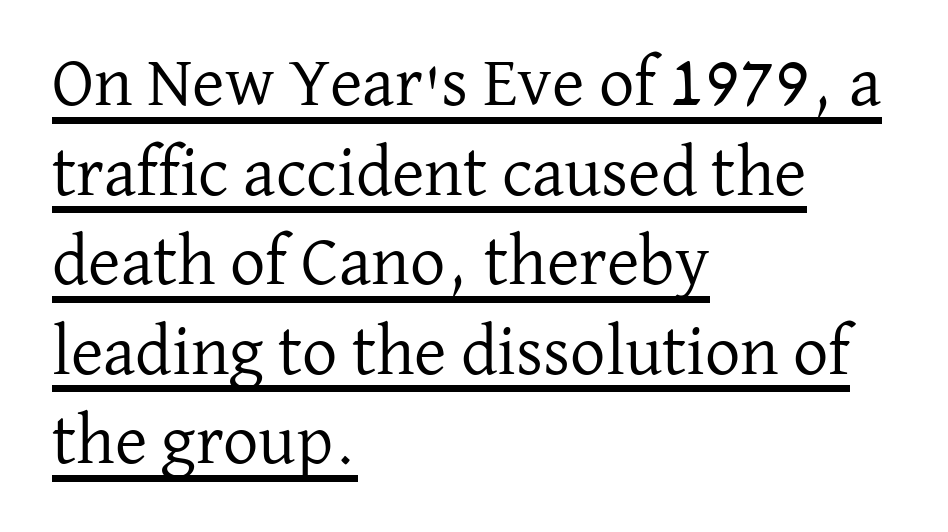
This is not heavy type; no bold has been used. How would I describe the line gaps? Plain and ordinary. The face used here is proportionally spaced, like ordinary book or web type. Rendered with straight, roman letterforms. How are the letters spaced? Ordinarily, with no added tracking.
